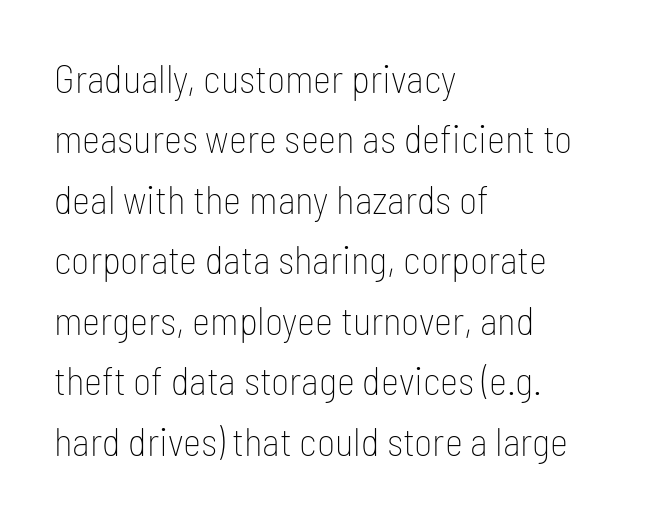
{"serif": "no", "italic": "no", "bold": "no", "weight": "thin", "width": "condensed", "stroke_contrast": "low", "x_height": "medium", "monospaced": "no", "underline": "no", "align": "left", "line_spacing": "normal", "line_spacing_ratio": 1.55, "letter_spacing": "normal", "letter_spacing_em": 0.0, "glyph_px": 39}
